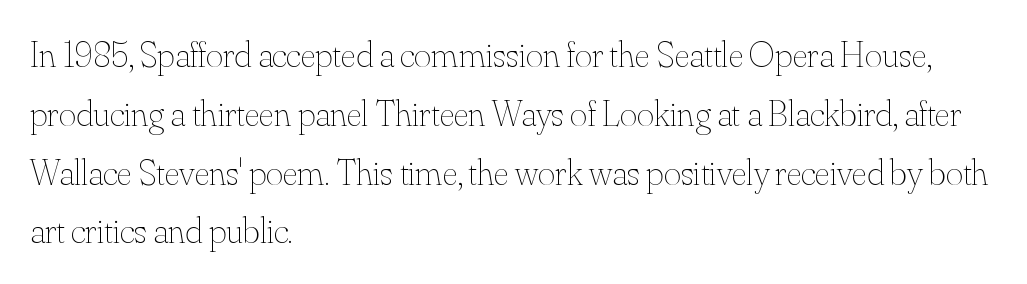
The image shows 37 px thin type, upright; set left-aligned, normal line spacing (1.59x), normal letter spacing, not underlined; medium stroke contrast and a small x-height.
